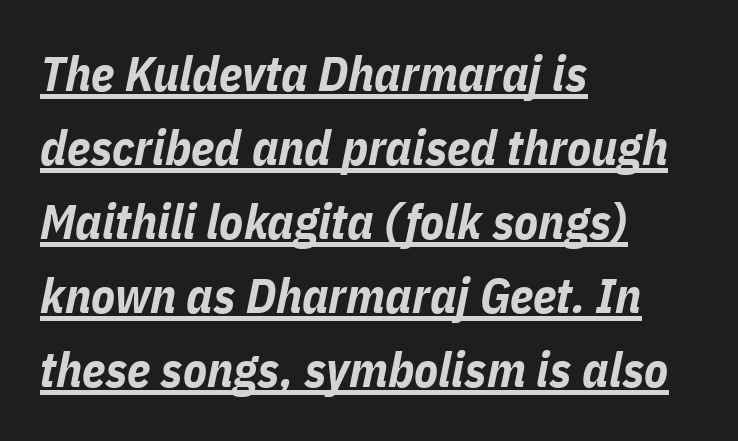
Does extra space separate the letters? No, they use regular spacing. Horizontal alignment here is leftward, the default for most running prose. Evenly set lines give the paragraph a standard silhouette. The rendered words wear a rule along their underside. Look at the stroke-to-counter ratio: heavy, a bold. Think of a printed novel: that variable character pitch is what you see here.
